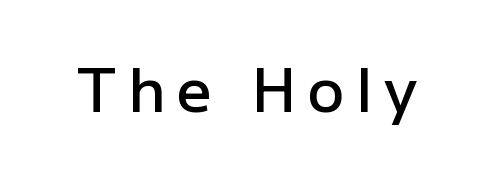
Q: Is the text bold? A: Semi-bold.
Q: Is the text italic (slanted)? A: No, it is upright.
Q: Is the typeface a serif or a sans-serif typeface? A: Sans-serif.
Q: Is the text underlined? A: No.
Q: Width (condensed, normal, or wide)? A: Normal.
Q: Stroke contrast? A: Low.
Q: x-height? A: Medium.
Q: Monospaced? A: No.
